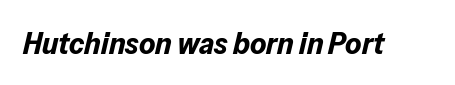
Note the varied advance widths — an 'i' is clearly narrower than an 'm'. The gap between lines stays unmarked. Caption: standard tracking, unaltered. The lettering tilts uniformly, giving the passage an italic look. Does the weight exceed regular? Yes, all the way to bold.
